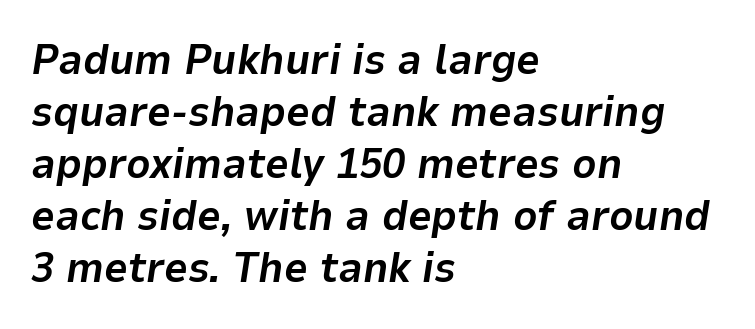
{"italic": "yes", "lean": "right", "slant_degrees": 9, "bold": "yes", "weight": "bold", "width": "normal", "stroke_contrast": "low", "x_height": "medium", "monospaced": "no", "underline": "no", "align": "left", "line_spacing_ratio": 1.24, "letter_spacing": "normal", "letter_spacing_em": 0.0, "glyph_px": 42}
